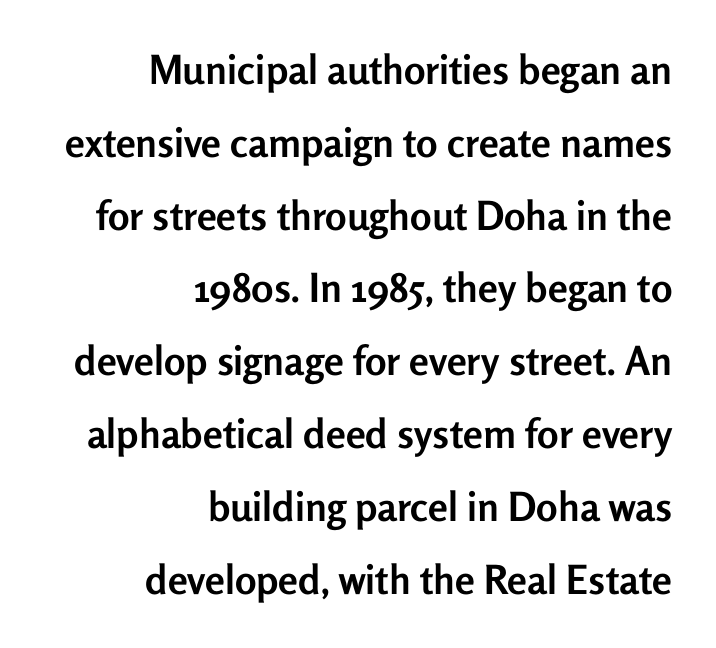
The string is rendered with underlining switched off. The lines are quadded right. Looks like regular typesetting: each glyph gets only the width it needs. A sans-serif font was chosen for this passage. Every letter is thick-stroked: bold, no question. Inter-character spacing is left at the font's built-in metrics.
